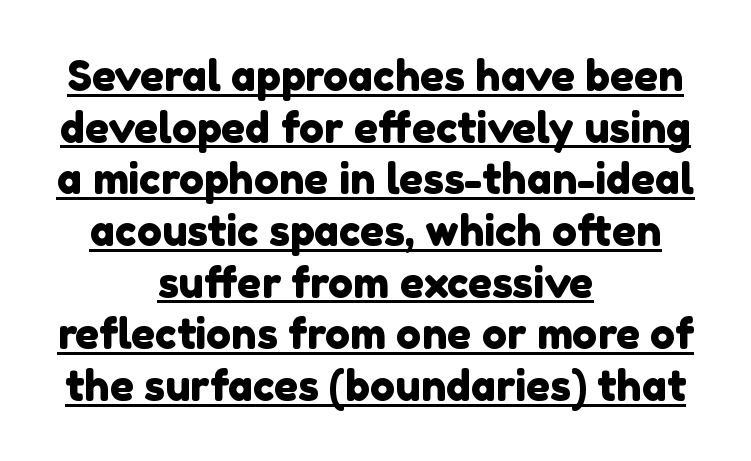
Q: Is the typeface a serif or a sans-serif typeface? A: Sans-serif.
Q: Is the text underlined? A: Yes.
Q: How is the paragraph aligned? A: Centered.
Q: Is the spacing between letters normal or unusually wide? A: Normal.
Q: Width (condensed, normal, or wide)? A: Normal.
Q: x-height? A: Medium.
Q: Monospaced? A: No.
